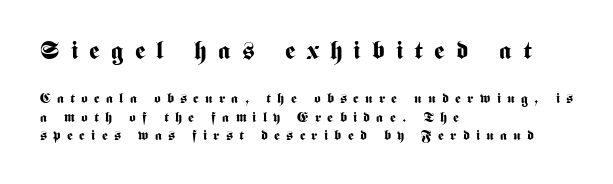
{"italic": "no", "bold": "yes", "underline": "no", "align": "left", "line_spacing": "normal", "line_spacing_ratio": 1.3, "letter_spacing": "wide", "letter_spacing_em": 0.45, "larger_block": "first", "size_ratio": 1.79, "glyph_px": 25}
